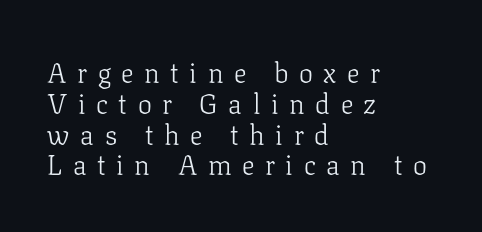
The image shows 28 px light serif type, upright; set left-aligned, tight line spacing (1.1x), unusually wide letter spacing (+0.38 em), not underlined; low stroke contrast and a medium x-height.
